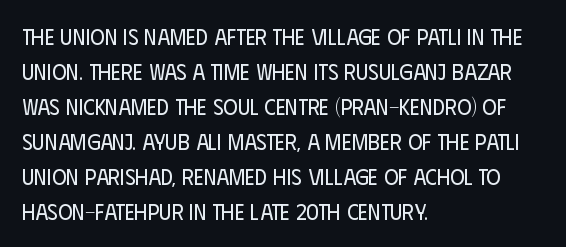
{"italic": "no", "bold": "no", "underline": "no", "align": "left", "line_spacing": "normal", "line_spacing_ratio": 1.59, "letter_spacing": "normal", "letter_spacing_em": 0.0, "glyph_px": 22}
